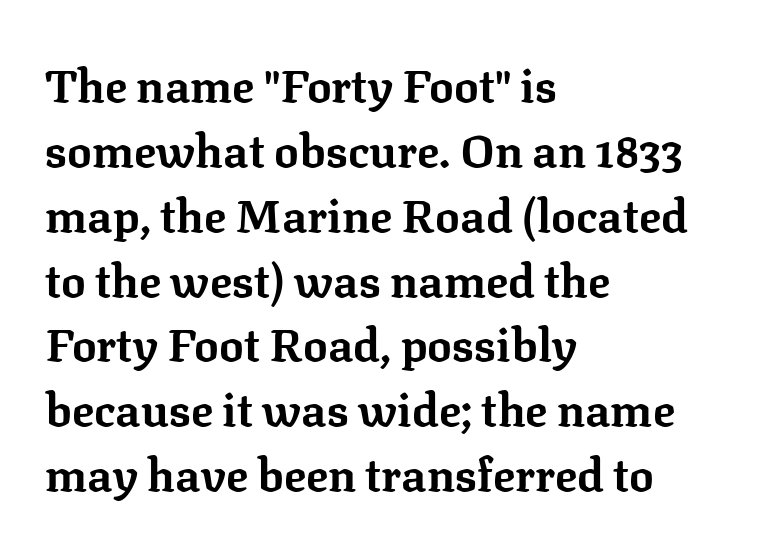
{"serif": "yes", "italic": "no", "bold": "yes", "weight": "bold", "width": "normal", "stroke_contrast": "low", "x_height": "medium", "monospaced": "no", "underline": "no", "align": "left", "line_spacing": "normal", "line_spacing_ratio": 1.41, "letter_spacing": "normal", "letter_spacing_em": 0.0, "glyph_px": 46}
